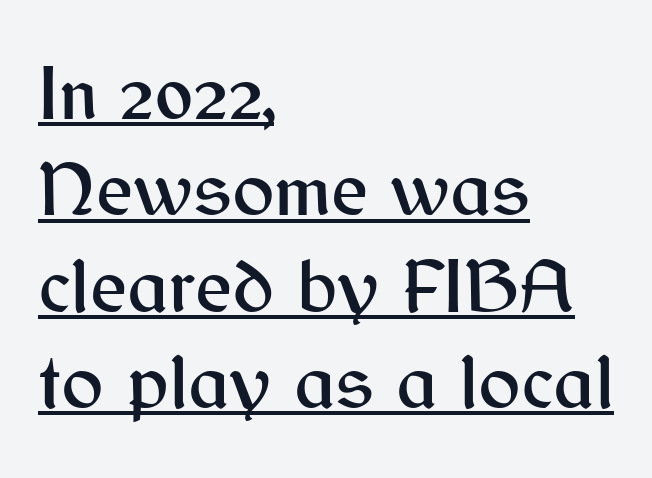
The image shows 79 px sans-serif type, upright; set left-aligned, line spacing 1.22x, normal letter spacing, underlined; medium stroke contrast and a medium x-height.
